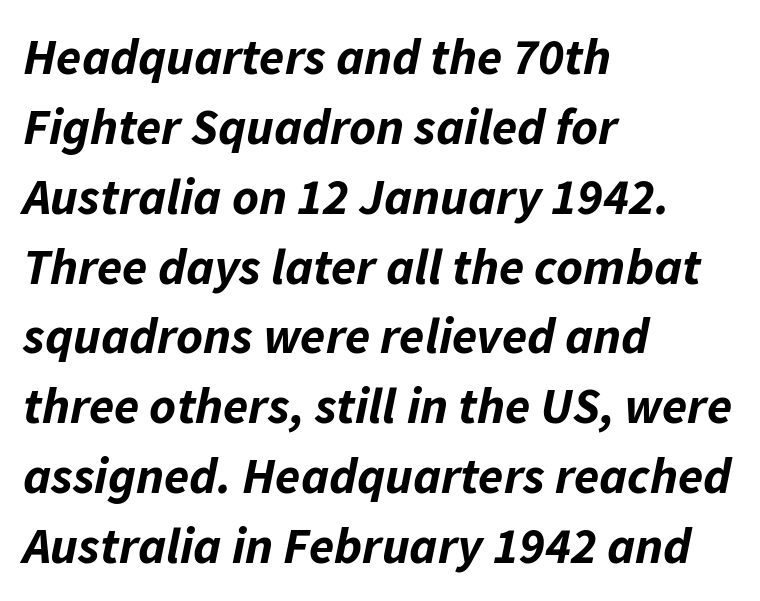
Horizontally, the lines are justified to the leading edge only. These lines sit exactly where default settings would place them. A typesetter would call this proportional, since set widths differ per character. The axis of the letterforms is tilted away from vertical.
